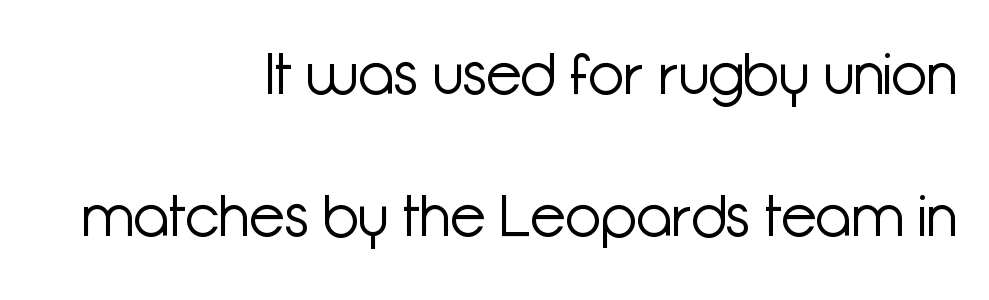
Notice how the stems are strictly vertical — no italics here. The designer went with a sans here, leaving each stem footless. You could call the tracking neutral — neither tight nor loose. Character widths vary here, with narrow letters taking less room than wide ones. One glance says open: line gaps are wider than usual.
